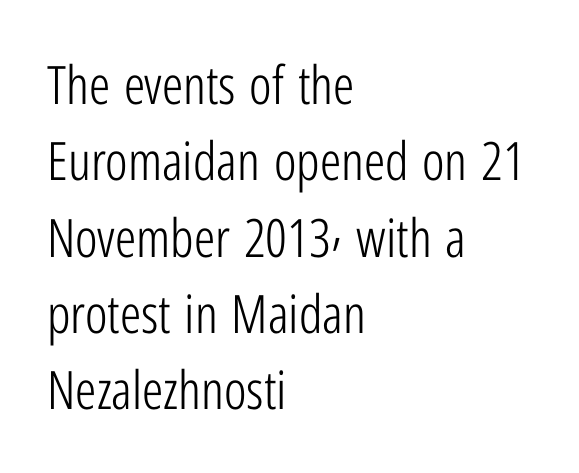
{"serif": "no", "italic": "no", "bold": "no", "weight": "light", "width": "condensed", "stroke_contrast": "low", "x_height": "medium", "monospaced": "no", "underline": "no", "align": "left", "line_spacing": "normal", "line_spacing_ratio": 1.44, "letter_spacing": "normal", "letter_spacing_em": 0.0, "glyph_px": 53}
